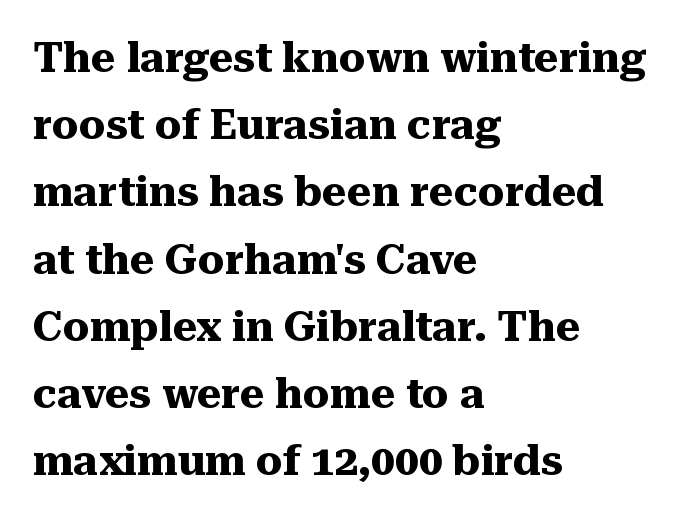
The lines in this sample share a left origin and differ only in where they stop. I'd call this a serif setting — the letters wear small feet. A full-strength bold gives these letters their thick strokes. Do the characters align in a grid? No, the font is proportional.
